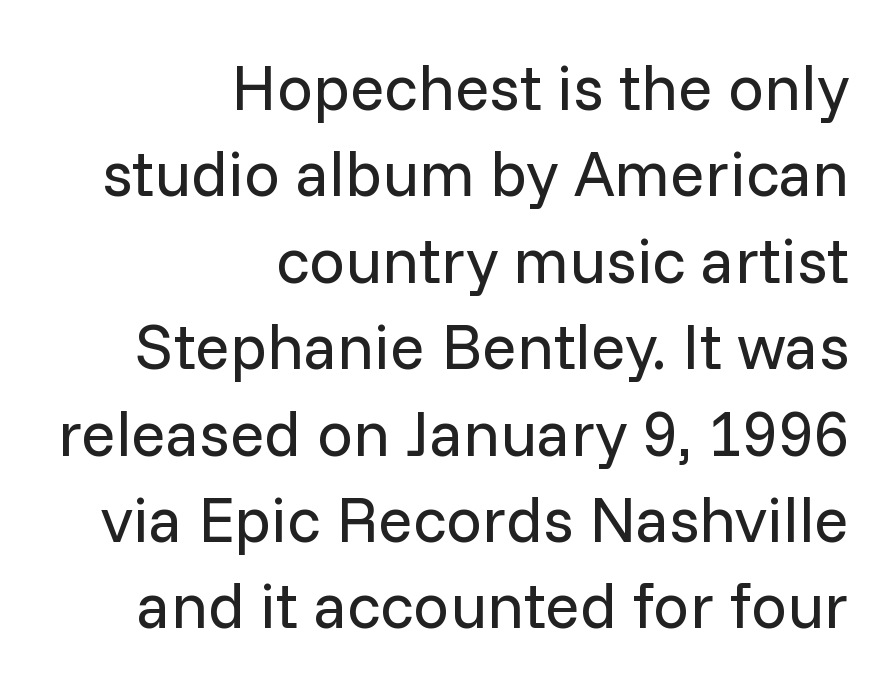
Q: Is the text bold? A: No.
Q: Is the text italic (slanted)? A: No, it is upright.
Q: Is the typeface a serif or a sans-serif typeface? A: Sans-serif.
Q: Is the text underlined? A: No.
Q: How is the paragraph aligned? A: Right-aligned.
Q: Is the spacing between letters normal or unusually wide? A: Normal.
Q: Is the spacing between lines tight, normal or loose? A: Normal.
Q: Width (condensed, normal, or wide)? A: Normal.
Q: Stroke contrast? A: Low.
Q: x-height? A: Medium.
Q: Monospaced? A: No.
